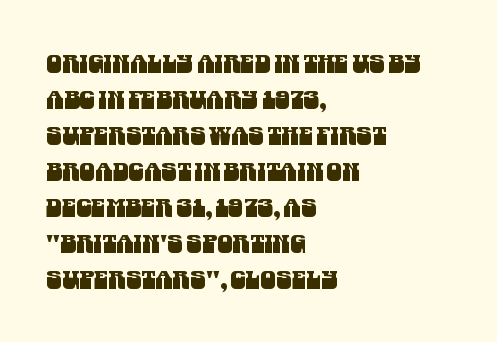
Casual observation: everything's shoved over to the left. In terms of letterspacing, this is plain default setting. The zone under the glyphs is completely vacant. This sample keeps an unexceptional amount of space between lines.
